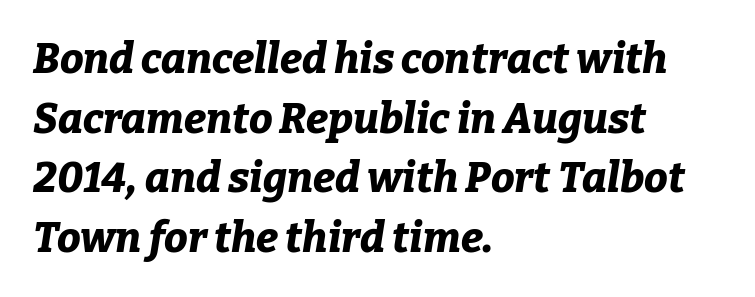
The passage shown is typed in a proportional face where columns would drift. Leading matches the norm, producing a regular column. Quick note: underline off. What weight is shown? A full bold with thick strokes. Does the lettering tilt? It does — this is italic.
